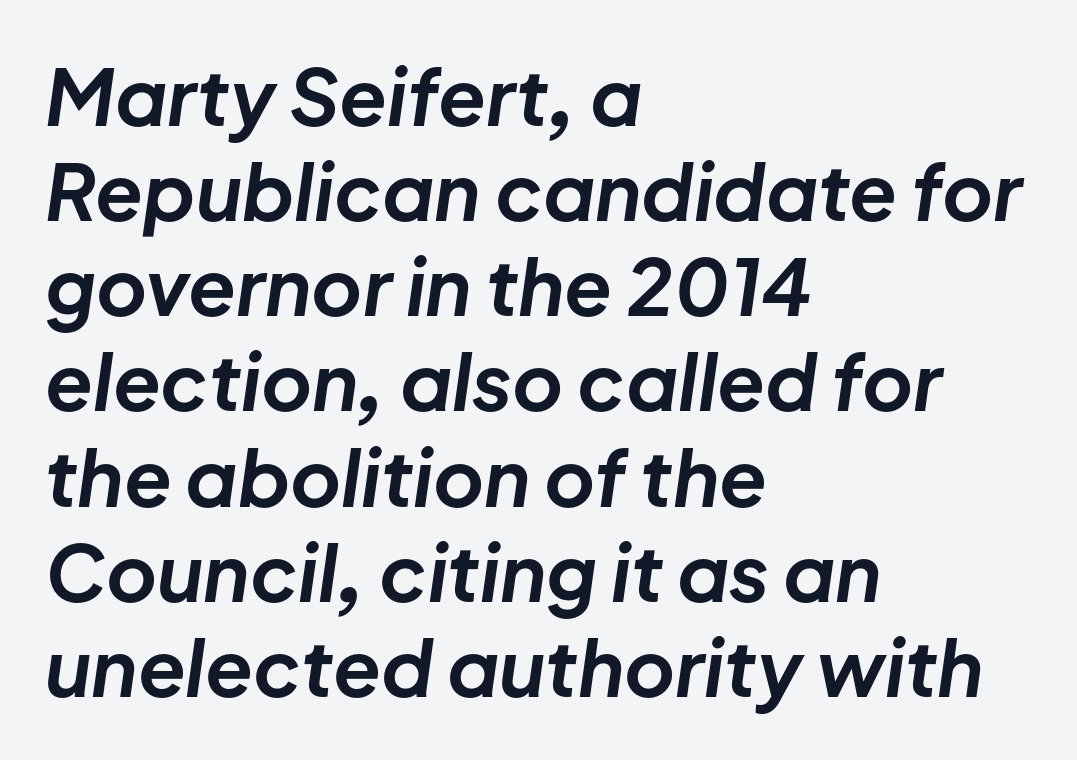
Quick note: italic. The face used here is proportionally spaced, like ordinary book or web type. Line beginnings align vertically; line endings do not. The gaps between neighbouring characters are ordinary and unremarkable. Quick note: underline off. The passage shown is emphatically bold.
